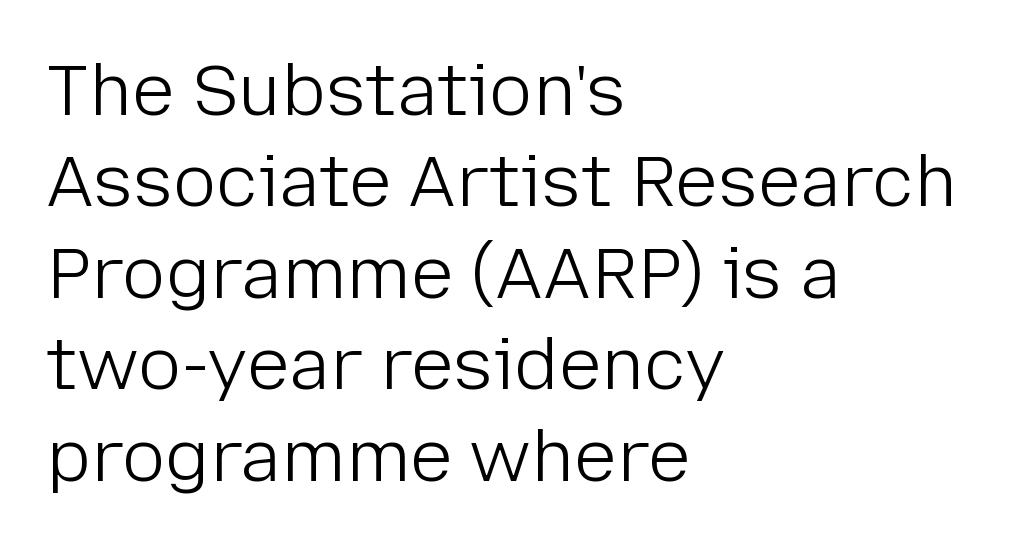
{"serif": "no", "italic": "no", "bold": "no", "weight": "light", "width": "normal", "stroke_contrast": "low", "x_height": "medium", "monospaced": "no", "underline": "no", "align": "left", "line_spacing": "normal", "line_spacing_ratio": 1.27, "letter_spacing": "normal", "letter_spacing_em": 0.0, "glyph_px": 72}
